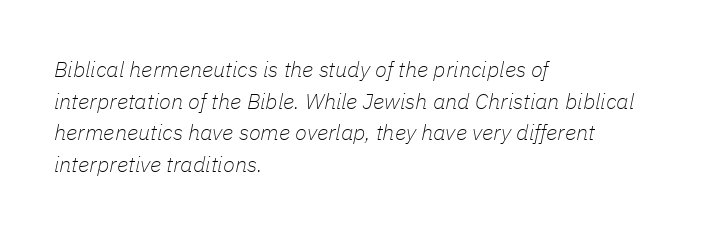
The passage shown is not bold in any degree. Notice how the passage keeps a crisp vertical edge on the left only. The leading is moderate, giving the passage an even texture. The strip under each line holds only bare page.
